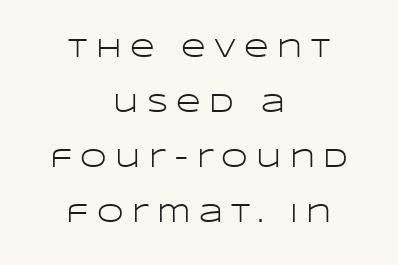
Q: Is the text bold? A: No.
Q: Is the text italic (slanted)? A: No, it is upright.
Q: Is the text underlined? A: No.
Q: How is the paragraph aligned? A: Centered.
Q: Is the spacing between letters normal or unusually wide? A: Unusually wide.
Q: Is the spacing between lines tight, normal or loose? A: Loose.
